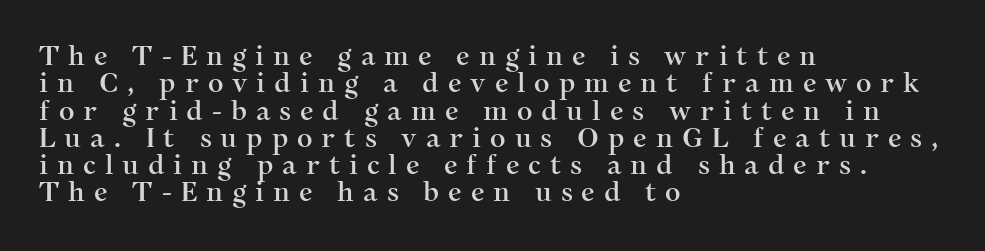
A classic flush-left, rag-right setting is used for this passage. Display-style spreading of the glyphs; the letterfit is very open. Horizontal bands of white between lines are thin slivers. Each row of text sits above clean, open space. The letters stand straight up with perfectly vertical stems.
